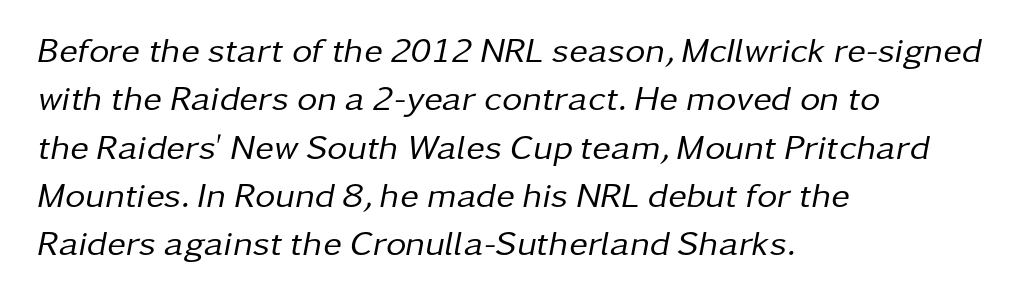
The image shows 35 px regular-weight type, italic (leaning right); set left-aligned, normal line spacing (1.38x), normal letter spacing, not underlined; low stroke contrast and a medium x-height.
